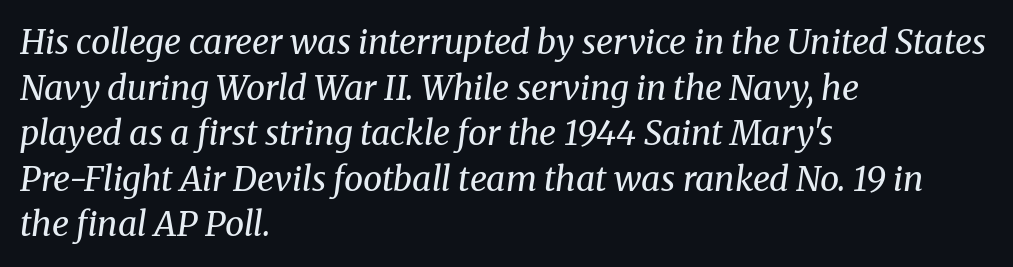
{"serif": "yes", "italic": "yes", "lean": "right", "slant_degrees": 8, "bold": "no", "weight": "regular", "width": "normal", "stroke_contrast": "medium", "x_height": "medium", "monospaced": "no", "underline": "no", "align": "left", "line_spacing": "normal", "line_spacing_ratio": 1.34, "letter_spacing": "normal", "letter_spacing_em": 0.0, "glyph_px": 34}
